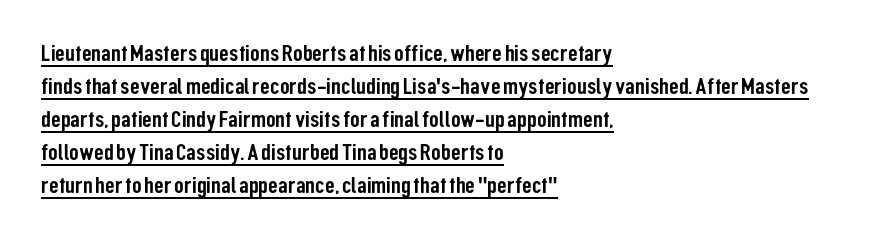
Q: Is the text italic (slanted)? A: No, it is upright.
Q: Is the text underlined? A: Yes.
Q: How is the paragraph aligned? A: Left-aligned.
Q: Is the spacing between letters normal or unusually wide? A: Normal.
Q: Is the spacing between lines tight, normal or loose? A: Normal.
